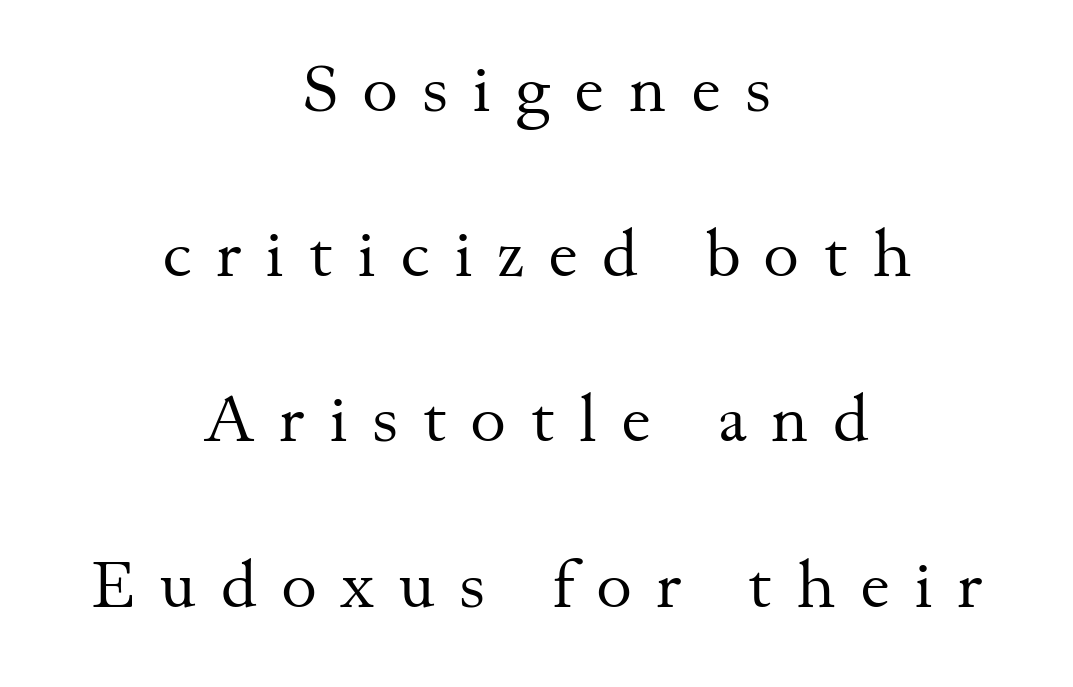
{"serif": "yes", "italic": "no", "bold": "no", "weight": "regular", "width": "normal", "stroke_contrast": "medium", "x_height": "small", "monospaced": "no", "underline": "no", "align": "center", "line_spacing": "loose", "line_spacing_ratio": 2.43, "letter_spacing": "wide", "letter_spacing_em": 0.36, "glyph_px": 68}
